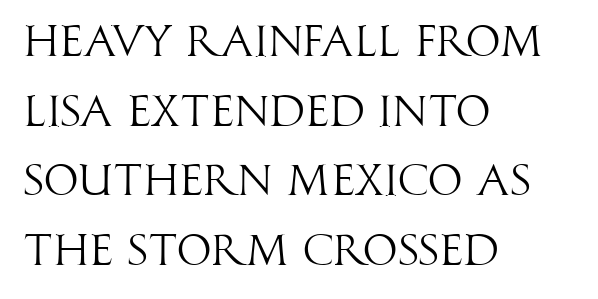
The text block is weighted toward the left margin, trailing off unevenly rightward. The passage shown stacks its lines at a standard gap. You can tell it's not italic because the verticals are truly vertical. The letters advance in unequal steps, a hallmark of proportional type. The typeface chosen for these lines omits serifs.
